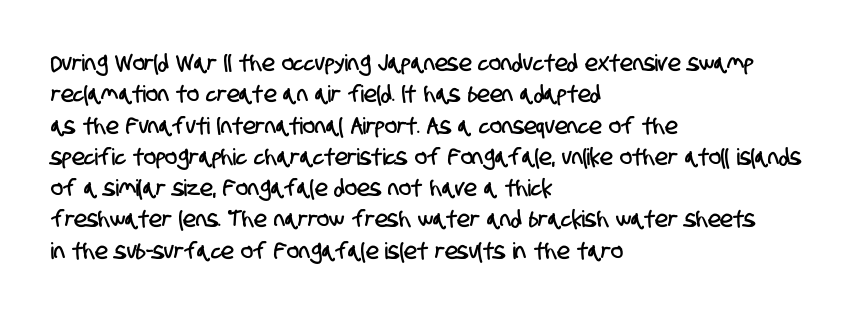
The image shows 23 px text type; set left-aligned, normal line spacing (1.36x), normal letter spacing, not underlined.
